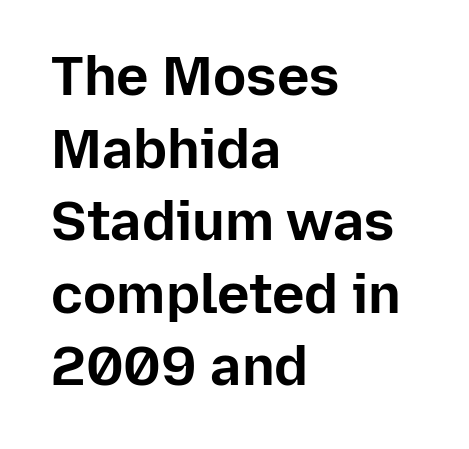
The image shows 55 px bold sans-serif type, upright; set left-aligned, normal line spacing (1.32x), normal letter spacing, not underlined; low stroke contrast and a medium x-height.
